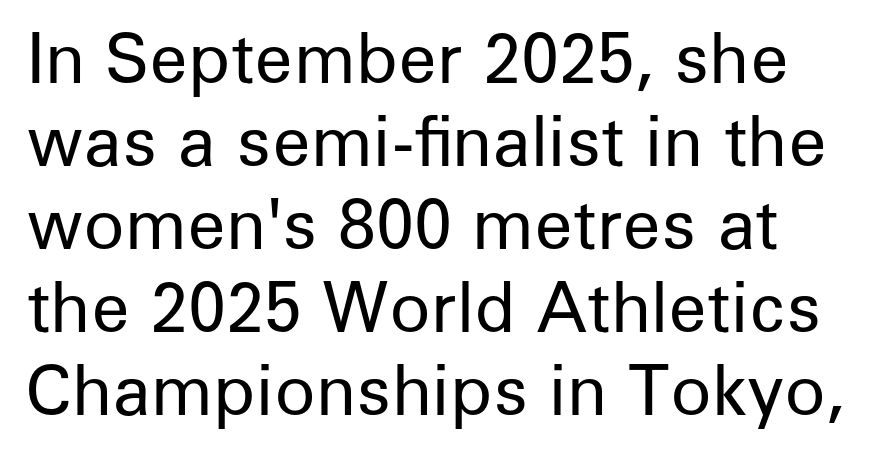
Do the letters lean? They stand straight. These glyphs show unthickened strokes, regular width or finer. The passage shown is typed in a proportional face where columns would drift. Letterform terminals end flat and unadorned throughout the passage. Short note: letters normally spaced.
